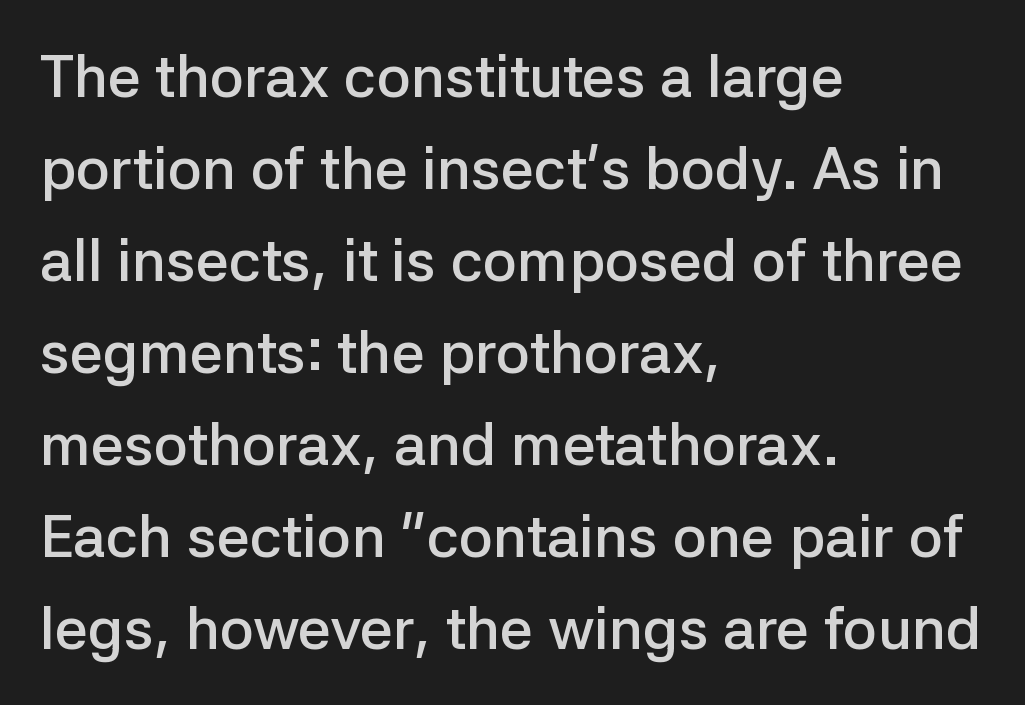
The image shows 59 px semibold sans-serif type, upright; set left-aligned, normal line spacing (1.56x), normal letter spacing, not underlined; low stroke contrast and a medium x-height.
